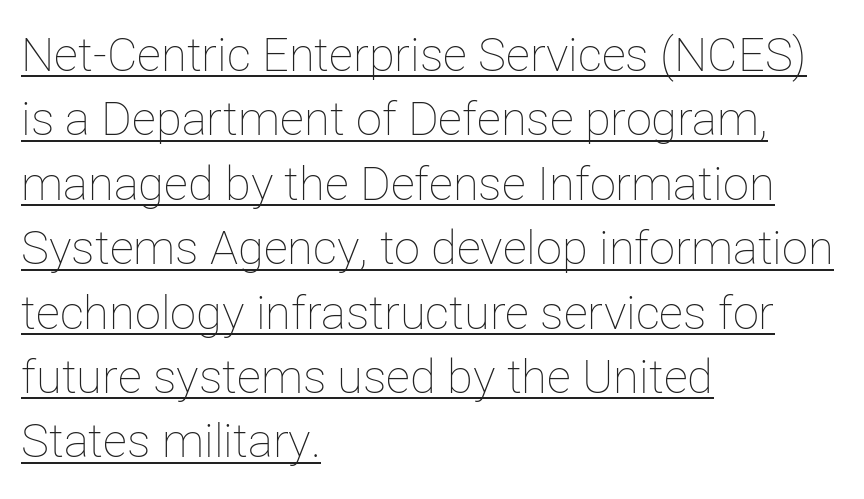
Q: Is the text bold? A: No.
Q: Is the text italic (slanted)? A: No, it is upright.
Q: Is the text underlined? A: Yes.
Q: How is the paragraph aligned? A: Left-aligned.
Q: Is the spacing between letters normal or unusually wide? A: Normal.
Q: Is the spacing between lines tight, normal or loose? A: Normal.
Q: Width (condensed, normal, or wide)? A: Normal.
Q: Stroke contrast? A: Low.
Q: x-height? A: Medium.
Q: Monospaced? A: No.
